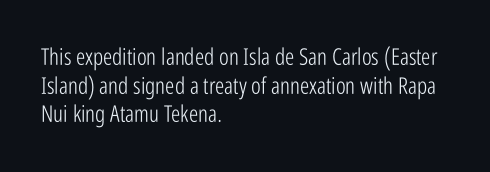
Q: Is the text bold? A: No.
Q: Is the text italic (slanted)? A: No, it is upright.
Q: Is the text underlined? A: No.
Q: How is the paragraph aligned? A: Left-aligned.
Q: Is the spacing between letters normal or unusually wide? A: Normal.
Q: Is the spacing between lines tight, normal or loose? A: Normal.
